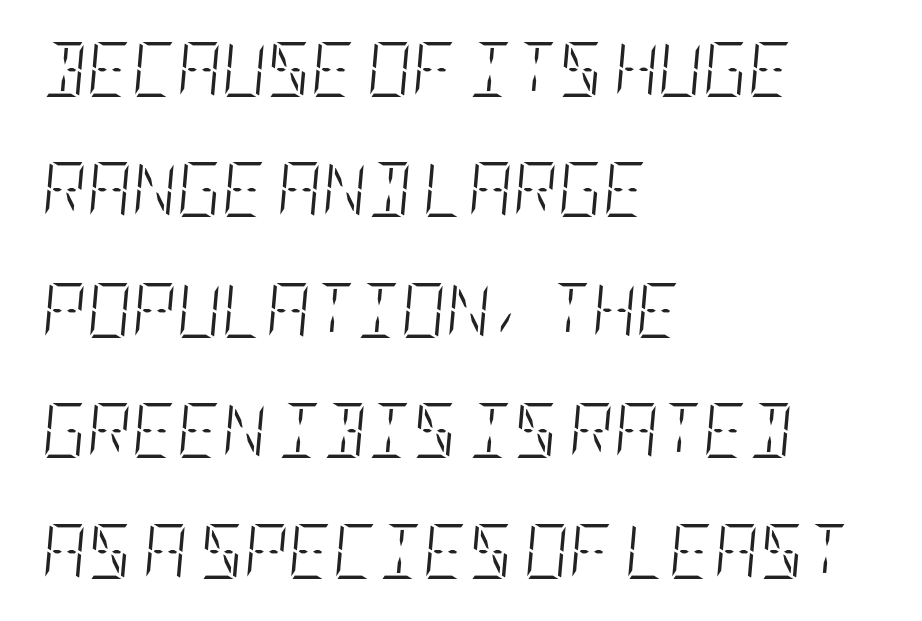
{"italic": "yes", "lean": "right", "slant_degrees": 5, "bold": "no", "weight": "light", "width": "condensed", "stroke_contrast": "low", "x_height": "large", "underline": "no", "align": "left", "line_spacing": "loose", "line_spacing_ratio": 2.19, "letter_spacing": "normal", "letter_spacing_em": 0.0, "glyph_px": 55}
